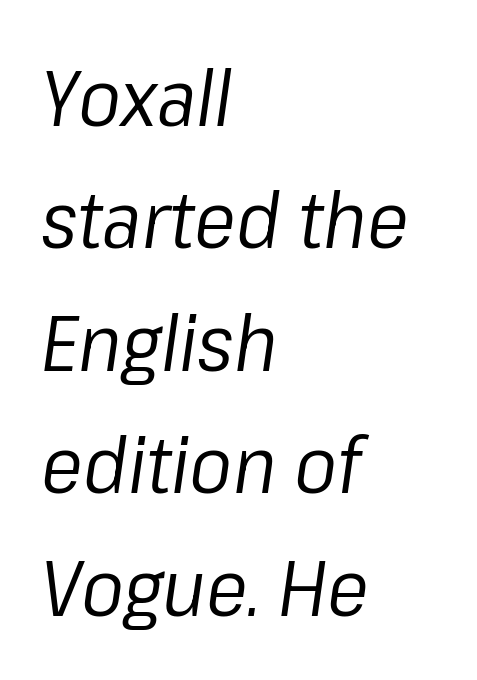
The image shows 79 px regular-weight type, italic (leaning right); set left-aligned, normal line spacing (1.55x), normal letter spacing, not underlined; low stroke contrast and a medium x-height.
